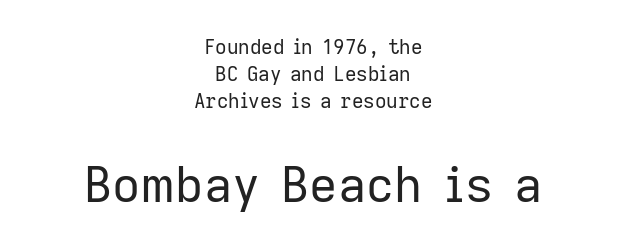
The image shows 49 px regular-weight sans-serif type, upright; set centered, normal line spacing (1.35x), normal letter spacing, not underlined; the second (bottom) block is 2.45x larger; low stroke contrast and a medium x-height.
